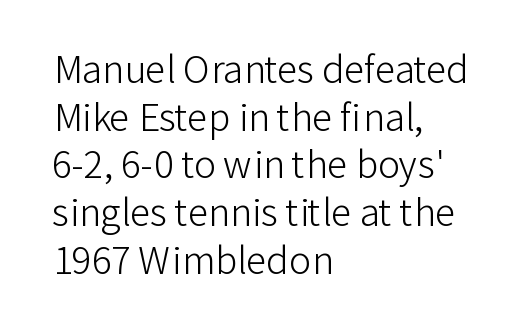
Q: Is the text bold? A: No.
Q: Is the text italic (slanted)? A: No, it is upright.
Q: Is the typeface a serif or a sans-serif typeface? A: Sans-serif.
Q: Is the text underlined? A: No.
Q: How is the paragraph aligned? A: Left-aligned.
Q: Is the spacing between letters normal or unusually wide? A: Normal.
Q: Is the spacing between lines tight, normal or loose? A: Normal.
Q: Width (condensed, normal, or wide)? A: Normal.
Q: Stroke contrast? A: Low.
Q: x-height? A: Medium.
Q: Monospaced? A: No.
